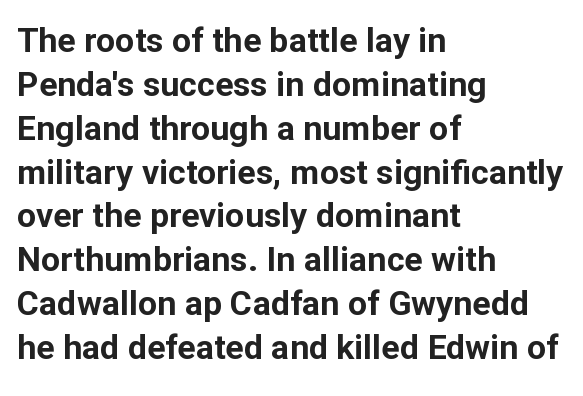
Q: Is the text bold? A: Yes.
Q: Is the text italic (slanted)? A: No, it is upright.
Q: Is the typeface a serif or a sans-serif typeface? A: Sans-serif.
Q: Is the text underlined? A: No.
Q: How is the paragraph aligned? A: Left-aligned.
Q: Is the spacing between letters normal or unusually wide? A: Normal.
Q: Is the spacing between lines tight, normal or loose? A: Normal.
Q: Width (condensed, normal, or wide)? A: Normal.
Q: Stroke contrast? A: Low.
Q: x-height? A: Medium.
Q: Monospaced? A: No.
